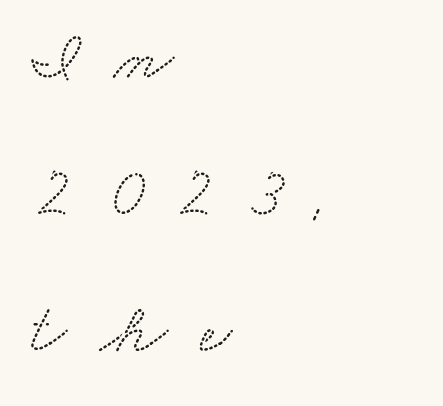
{"serif": "yes", "width": "wide", "stroke_contrast": "low", "x_height": "small", "monospaced": "no", "underline": "no", "align": "left", "line_spacing": "loose", "line_spacing_ratio": 1.98, "letter_spacing": "wide", "letter_spacing_em": 0.48, "glyph_px": 69}
